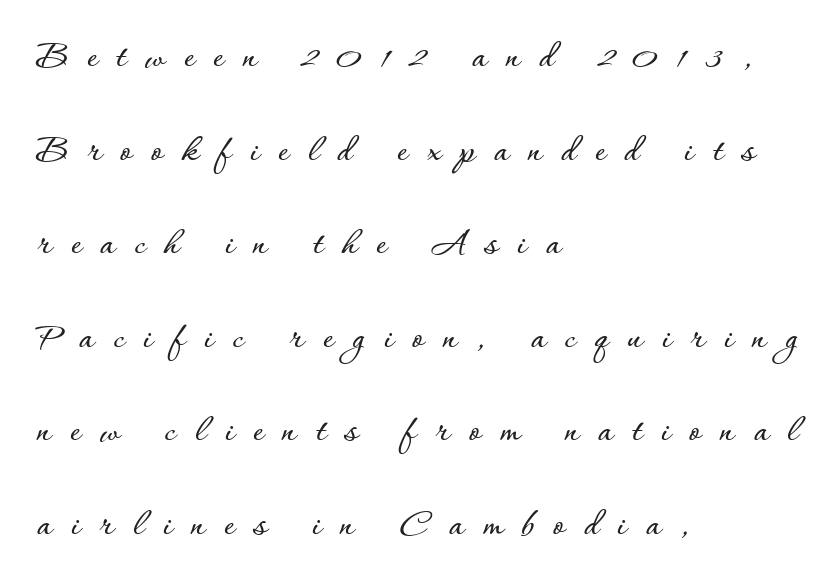
{"width": "normal", "stroke_contrast": "low", "x_height": "small", "monospaced": "no", "underline": "no", "align": "left", "line_spacing": "loose", "line_spacing_ratio": 2.4, "letter_spacing": "wide", "letter_spacing_em": 0.49, "glyph_px": 39}
